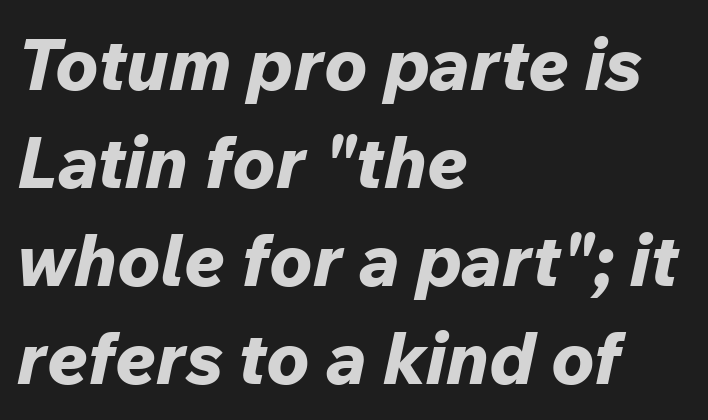
Q: Is the text bold? A: Yes.
Q: Is the text italic (slanted)? A: Yes, it leans right by about 12 degrees.
Q: Is the text underlined? A: No.
Q: How is the paragraph aligned? A: Left-aligned.
Q: Is the spacing between letters normal or unusually wide? A: Normal.
Q: Is the spacing between lines tight, normal or loose? A: Normal.
Q: Width (condensed, normal, or wide)? A: Normal.
Q: Stroke contrast? A: Low.
Q: x-height? A: Medium.
Q: Monospaced? A: No.
